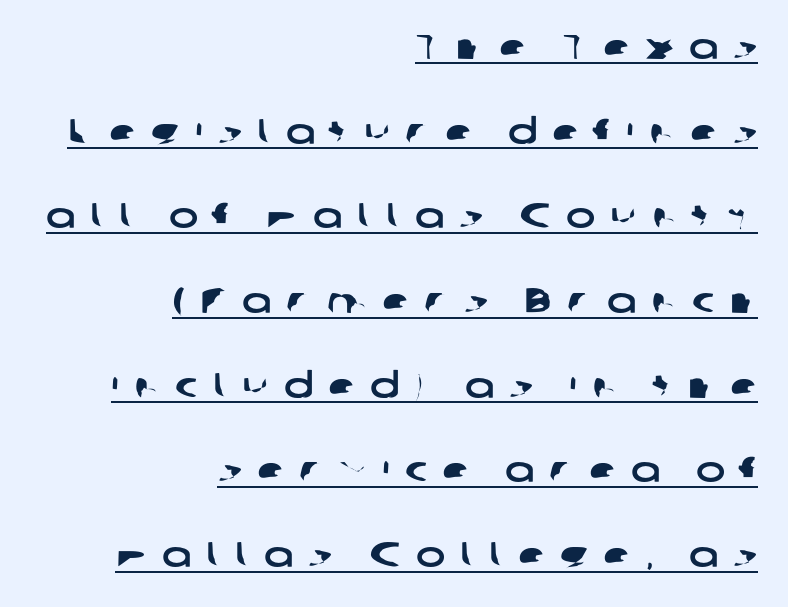
The rendering uses a large line-height, opening up the rows. Inter-character spacing is expanded well beyond the font's built-in metrics. The letters advance in unequal steps, a hallmark of proportional type. Observe the absence of serifs on each vertical stroke in this sample. The lettering is marked with a stroke running underneath it. The text block is weighted toward the right margin, trailing off unevenly leftward.
